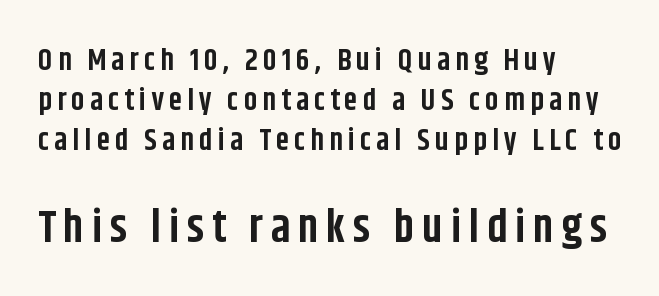
{"serif": "no", "italic": "no", "bold": "yes", "weight": "bold", "width": "condensed", "stroke_contrast": "low", "x_height": "large", "monospaced": "no", "underline": "no", "align": "left", "line_spacing": "normal", "line_spacing_ratio": 1.33, "larger_block": "second", "size_ratio": 1.5, "glyph_px": 45}
